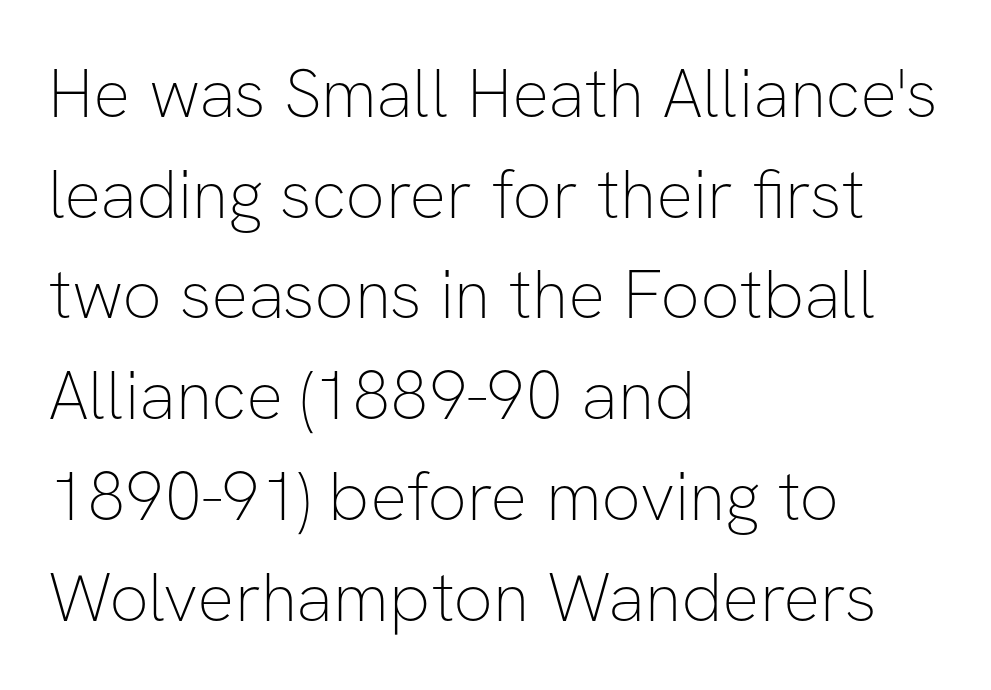
The image shows 69 px thin sans-serif type, upright; set left-aligned, normal line spacing (1.46x), normal letter spacing, not underlined; low stroke contrast and a medium x-height.
